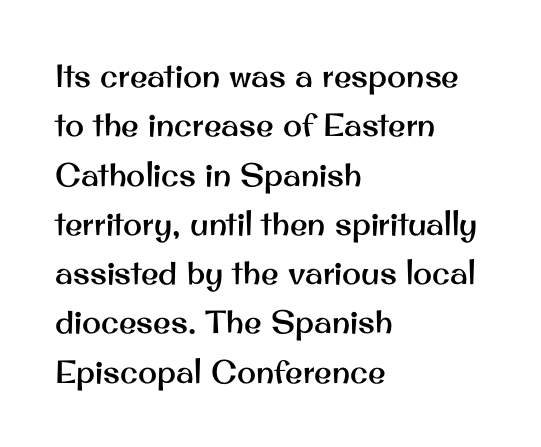
Q: Is the text italic (slanted)? A: No, it is upright.
Q: Is the typeface a serif or a sans-serif typeface? A: Sans-serif.
Q: Is the text underlined? A: No.
Q: How is the paragraph aligned? A: Left-aligned.
Q: Is the spacing between letters normal or unusually wide? A: Normal.
Q: Is the spacing between lines tight, normal or loose? A: Normal.
Q: Width (condensed, normal, or wide)? A: Normal.
Q: Stroke contrast? A: Medium.
Q: x-height? A: Small.
Q: Monospaced? A: No.
